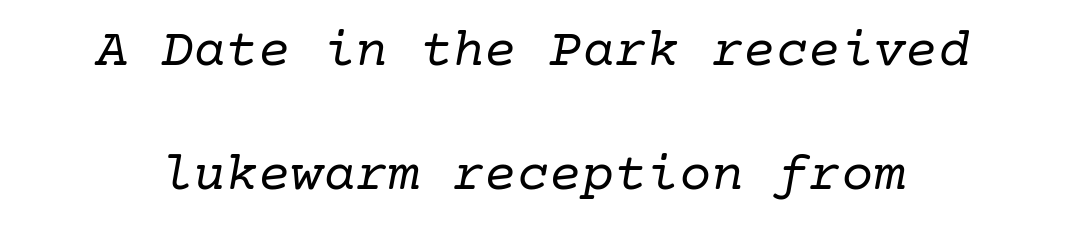
The image shows 54 px regular-weight serif type, italic (leaning right); set loose line spacing (2.3x), normal letter spacing, not underlined; low stroke contrast and a medium x-height.
